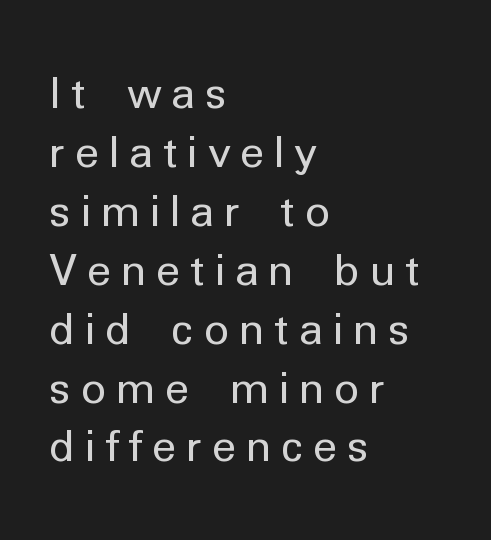
Between one letter and the next there's a generous, obvious gap. What kind of face is this? One without serifs — a sans. Layout note: lines flush left. The face looks like a standard text weight, possibly lighter. Check under the words: just untouched page.
